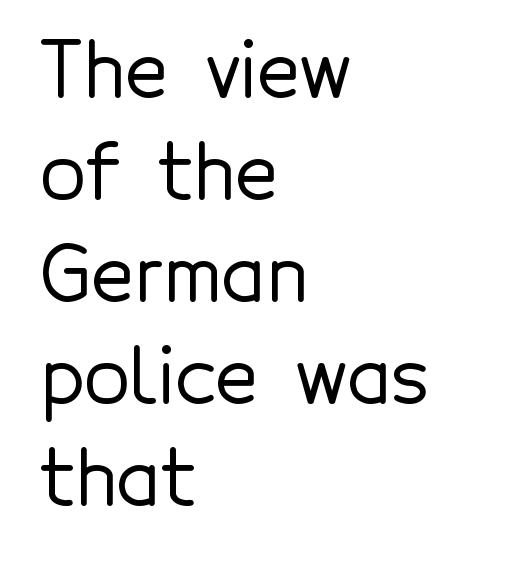
The image shows 75 px sans-serif type, upright; set left-aligned, normal line spacing (1.36x), normal letter spacing, not underlined; a medium x-height.
